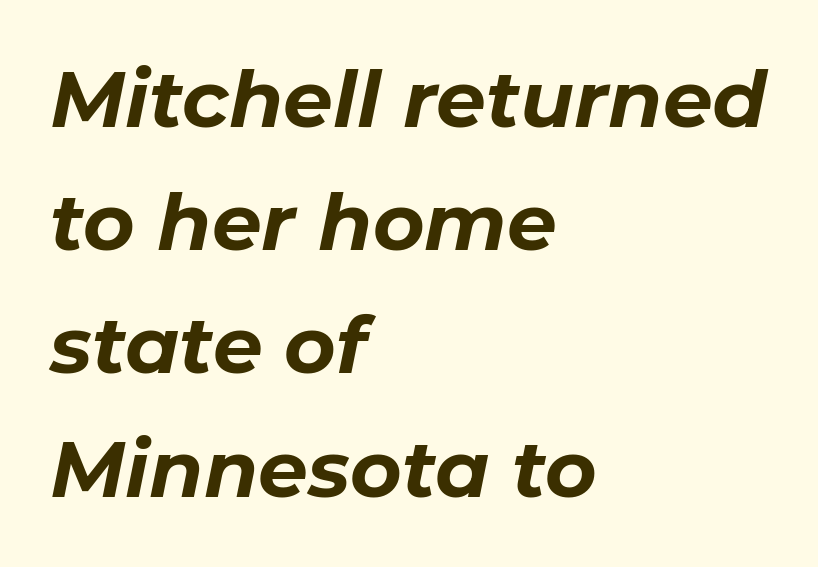
Q: Is the text bold? A: Yes.
Q: Is the text italic (slanted)? A: Yes, it leans right by about 11 degrees.
Q: Is the text underlined? A: No.
Q: How is the paragraph aligned? A: Left-aligned.
Q: Is the spacing between letters normal or unusually wide? A: Normal.
Q: Is the spacing between lines tight, normal or loose? A: Normal.
Q: Width (condensed, normal, or wide)? A: Normal.
Q: Stroke contrast? A: Low.
Q: x-height? A: Medium.
Q: Monospaced? A: No.
